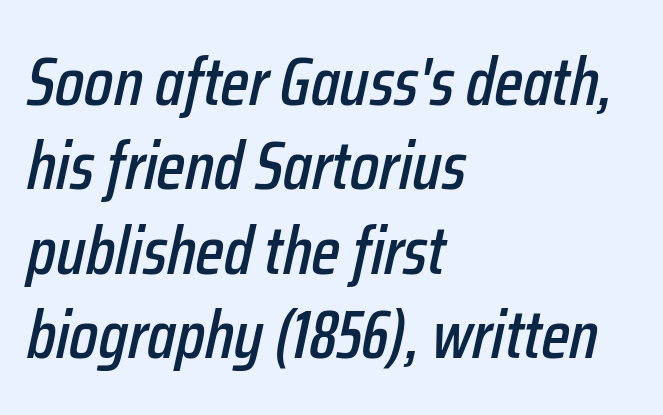
Q: Is the text italic (slanted)? A: Yes, it leans right by about 12 degrees.
Q: Is the text underlined? A: No.
Q: How is the paragraph aligned? A: Left-aligned.
Q: Is the spacing between letters normal or unusually wide? A: Normal.
Q: Width (condensed, normal, or wide)? A: Condensed.
Q: Stroke contrast? A: Low.
Q: x-height? A: Medium.
Q: Monospaced? A: No.
